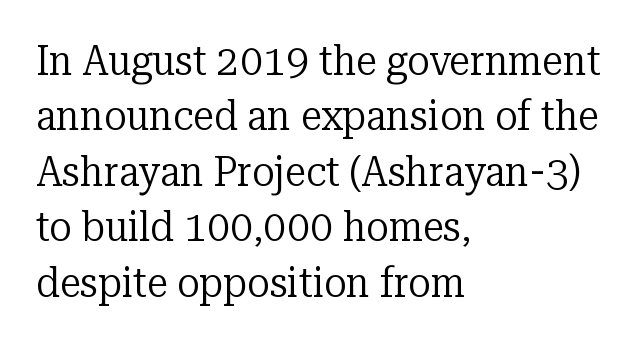
Check the space under the baseline: it is left empty. The vertical gap from one line to the next is medium. Proportional: the letters do not fall into vertical columns. The text block is weighted toward the left margin, trailing off unevenly rightward.
